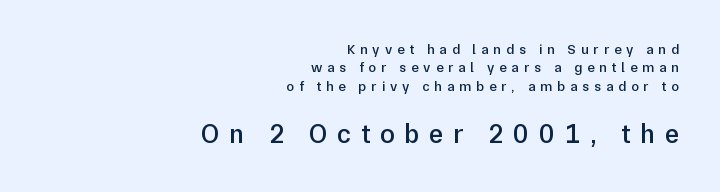
Q: Is the text bold? A: Semi-bold.
Q: Is the text italic (slanted)? A: No, it is upright.
Q: Is the text underlined? A: No.
Q: How is the paragraph aligned? A: Right-aligned.
Q: Is the spacing between letters normal or unusually wide? A: Unusually wide.
Q: Is the spacing between lines tight, normal or loose? A: Normal.
Q: Which block of text is set in a larger size, the first (top) or the second (bottom)? A: The second (bottom) one.
